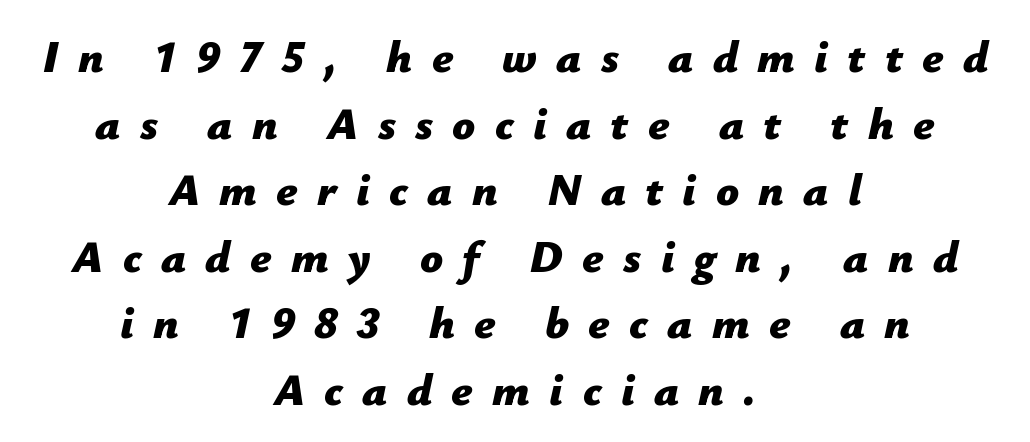
Short note: letters widely spaced. Heavy-handed strokes throughout: this text is bold. Slant detected: the letters are inclined. Summary of vertical rhythm: regular, with standard interline spacing.
